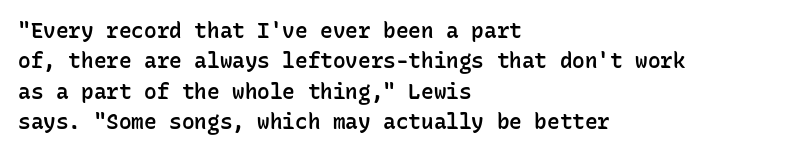
The image shows 21 px text type, upright; set left-aligned, normal line spacing (1.45x), normal letter spacing, not underlined.
